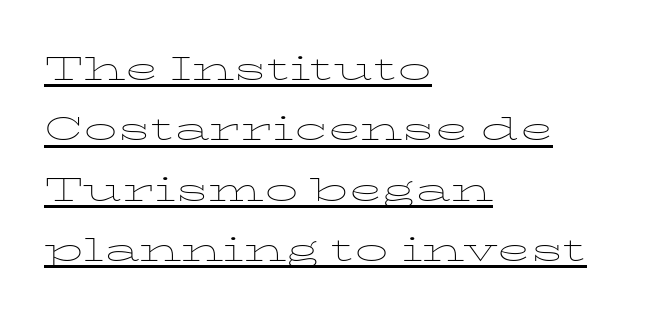
Q: Is the text bold? A: No.
Q: Is the text italic (slanted)? A: No, it is upright.
Q: Is the text underlined? A: Yes.
Q: How is the paragraph aligned? A: Left-aligned.
Q: Is the spacing between letters normal or unusually wide? A: Normal.
Q: Is the spacing between lines tight, normal or loose? A: Normal.
Q: Width (condensed, normal, or wide)? A: Wide.
Q: Stroke contrast? A: Low.
Q: x-height? A: Medium.
Q: Monospaced? A: No.
